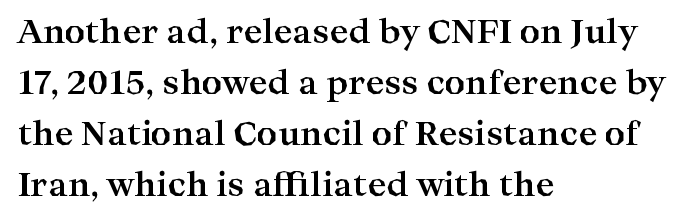
{"serif": "yes", "italic": "no", "bold": "yes", "weight": "bold", "width": "wide", "stroke_contrast": "high", "x_height": "medium", "monospaced": "no", "underline": "no", "align": "left", "line_spacing": "normal", "line_spacing_ratio": 1.59, "letter_spacing": "normal", "letter_spacing_em": 0.0, "glyph_px": 32}
